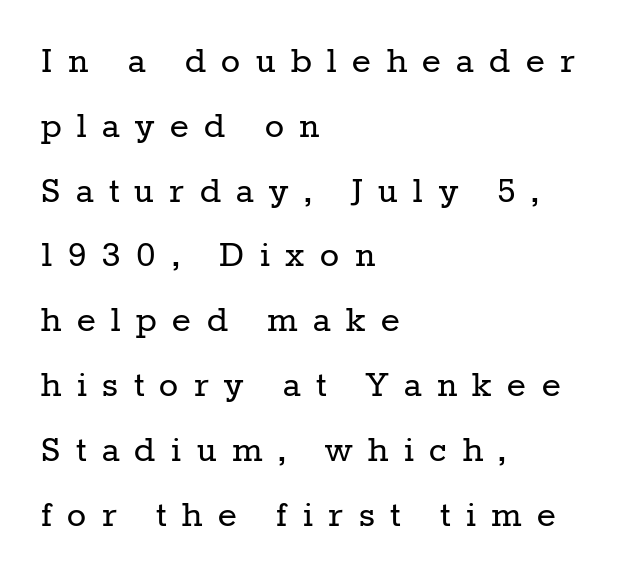
The image shows 40 px regular-weight serif type, upright; set left-aligned, normal line spacing (1.62x), unusually wide letter spacing (+0.39 em), not underlined; low stroke contrast and a medium x-height.
